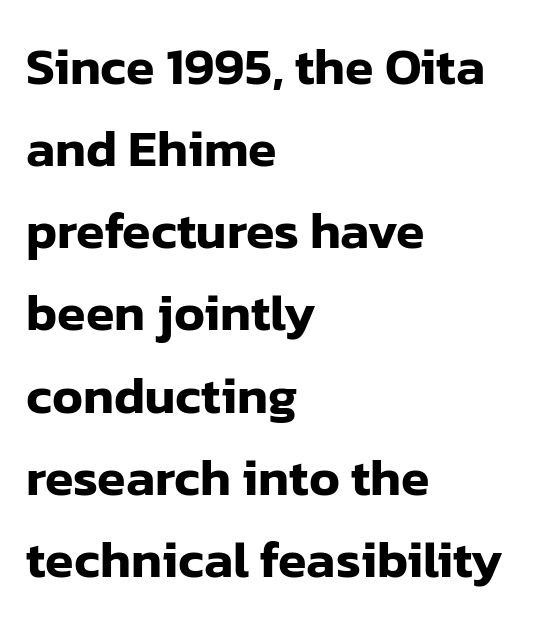
Q: Is the text italic (slanted)? A: No, it is upright.
Q: Is the typeface a serif or a sans-serif typeface? A: Sans-serif.
Q: Is the text underlined? A: No.
Q: How is the paragraph aligned? A: Left-aligned.
Q: Is the spacing between letters normal or unusually wide? A: Normal.
Q: Is the spacing between lines tight, normal or loose? A: Normal.
Q: Width (condensed, normal, or wide)? A: Normal.
Q: Stroke contrast? A: Low.
Q: x-height? A: Medium.
Q: Monospaced? A: No.
